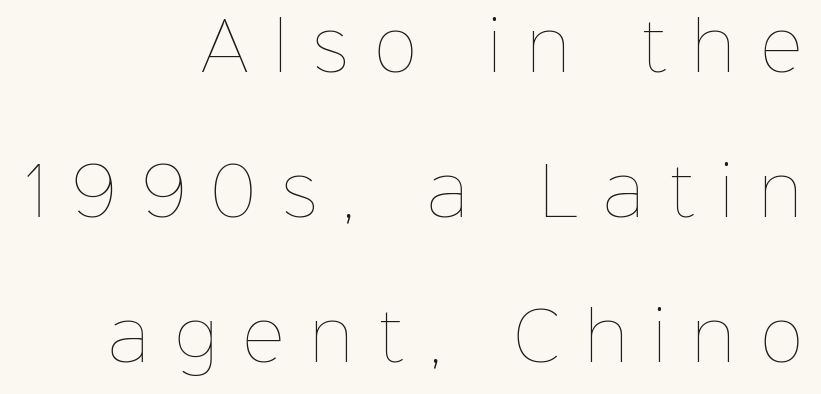
The image shows 65 px thin type, upright; set right-aligned, loose line spacing (2.23x), unusually wide letter spacing (+0.4 em), not underlined; low stroke contrast and a medium x-height.
